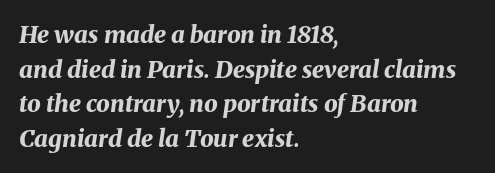
What stands out about the letter spacing? Nothing — it is the standard amount. Any mark beneath the type? The region is blank. In terms of weight, the rendering is a true, heavy bold. These lines stack with their left ends in a neat column.
